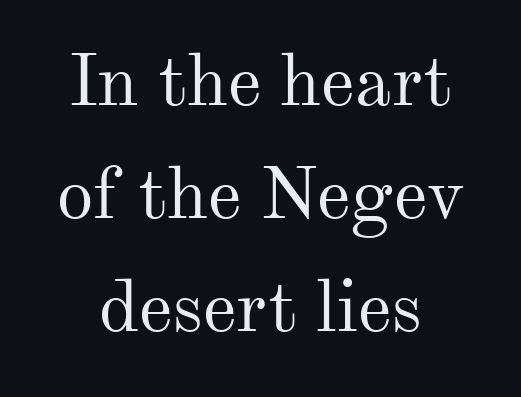
{"serif": "yes", "italic": "no", "bold": "no", "weight": "regular", "width": "normal", "stroke_contrast": "medium", "x_height": "small", "monospaced": "no", "underline": "no", "align": "center", "line_spacing": "normal", "line_spacing_ratio": 1.55, "letter_spacing": "normal", "letter_spacing_em": 0.0, "glyph_px": 73}
